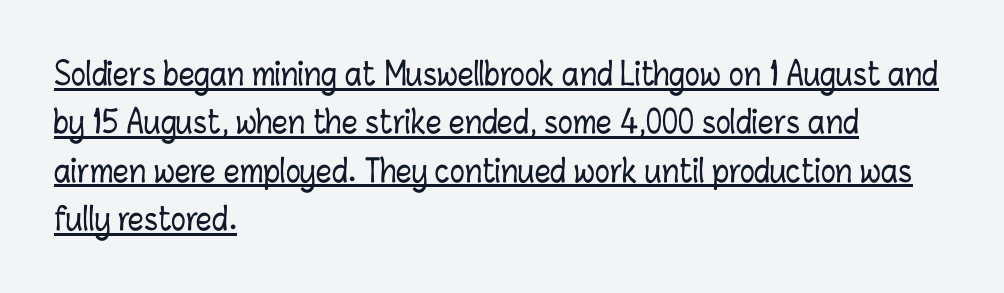
The image shows 31 px condensed type, upright; set left-aligned, normal line spacing (1.56x), normal letter spacing, underlined; low stroke contrast and a medium x-height.
